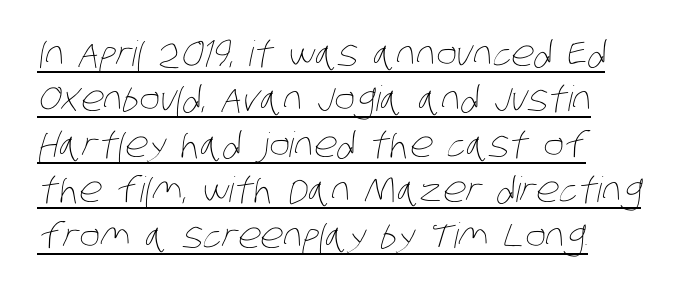
Q: Is the text bold? A: No.
Q: Is the text underlined? A: Yes.
Q: How is the paragraph aligned? A: Left-aligned.
Q: Is the spacing between letters normal or unusually wide? A: Normal.
Q: Is the spacing between lines tight, normal or loose? A: Normal.
Q: Width (condensed, normal, or wide)? A: Condensed.
Q: Stroke contrast? A: Low.
Q: x-height? A: Large.
Q: Monospaced? A: No.
